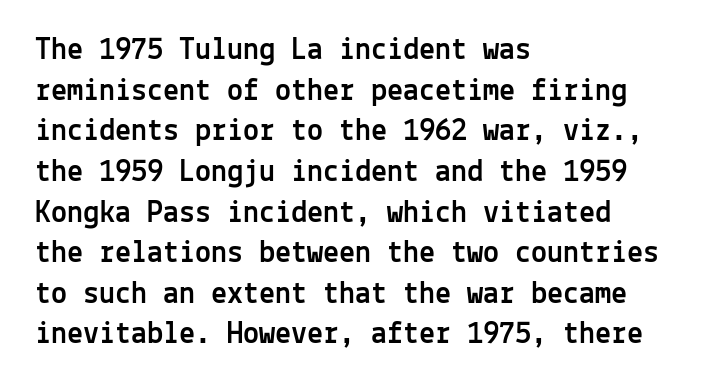
Q: Is the text italic (slanted)? A: No, it is upright.
Q: Is the typeface a serif or a sans-serif typeface? A: Sans-serif.
Q: Is the text underlined? A: No.
Q: How is the paragraph aligned? A: Left-aligned.
Q: Is the spacing between letters normal or unusually wide? A: Normal.
Q: Is the spacing between lines tight, normal or loose? A: Normal.
Q: Width (condensed, normal, or wide)? A: Normal.
Q: x-height? A: Medium.
Q: Monospaced? A: Yes.
